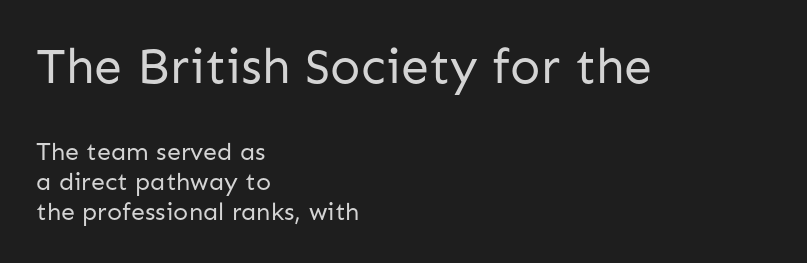
{"serif": "no", "italic": "no", "bold": "no", "weight": "regular", "width": "normal", "stroke_contrast": "low", "x_height": "medium", "monospaced": "no", "underline": "no", "align": "left", "line_spacing_ratio": 1.2, "letter_spacing": "normal", "letter_spacing_em": 0.0, "larger_block": "first", "size_ratio": 2.0, "glyph_px": 50}
